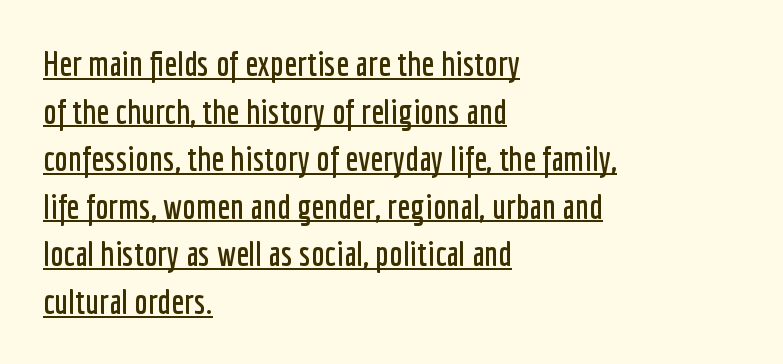
Q: Is the text italic (slanted)? A: No, it is upright.
Q: Is the typeface a serif or a sans-serif typeface? A: Sans-serif.
Q: Is the text underlined? A: Yes.
Q: How is the paragraph aligned? A: Left-aligned.
Q: Is the spacing between letters normal or unusually wide? A: Normal.
Q: Is the spacing between lines tight, normal or loose? A: Normal.
Q: Width (condensed, normal, or wide)? A: Condensed.
Q: Stroke contrast? A: Low.
Q: x-height? A: Medium.
Q: Monospaced? A: No.
